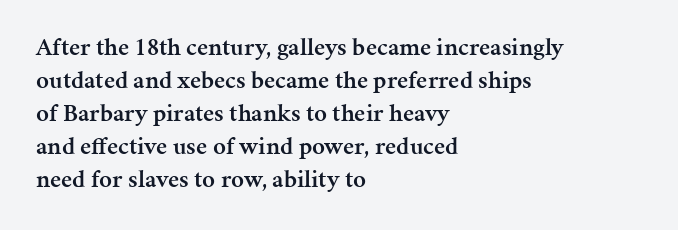
Is the letter spacing exaggerated? No — it looks like the ordinary default. The text block is weighted toward the left margin, trailing off unevenly rightward. Anything drawn beneath the words? Only blank space. The passage shown stacks its lines at a standard gap.
